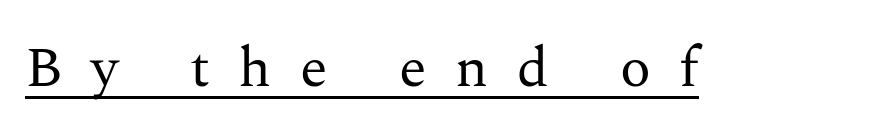
A typesetter would call this heavily tracked-out type. The rendering uses the underline text-decoration. The font is comparable to plain body text, perhaps lighter. Spacing verdict: proportional, widths tailored to each character. Nope, not italic — everything's standing straight. Old-style or modern, the face here clearly has serifs.
